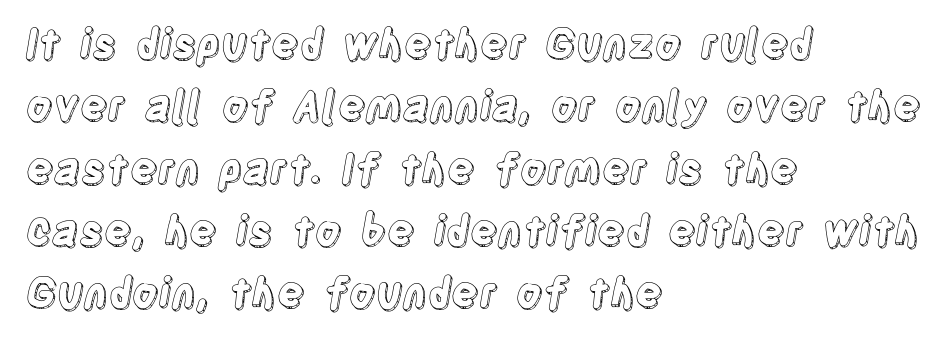
Short note: letters normally spaced. One glance says typical: line gaps are just what's usual. Character widths vary here, with narrow letters taking less room than wide ones. Check the space under the baseline: it is left empty. Typeset ragged right — the left edge is the straight one.
